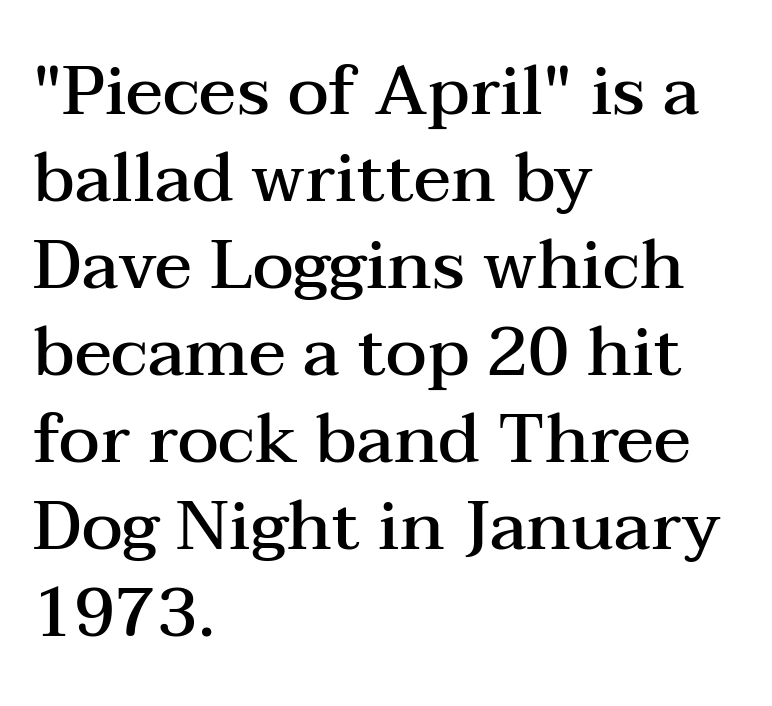
The image shows 69 px semibold, wide serif type, upright; set left-aligned, normal line spacing (1.26x), normal letter spacing, not underlined; medium stroke contrast and a medium x-height.
